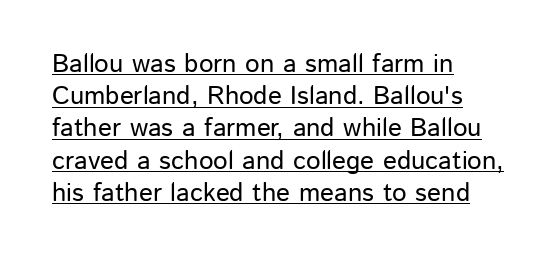
Short and long lines alike share a common starting point at left. Letter spacing: default. The letters stand straight up with perfectly vertical stems. Has an underline been added? It has.
